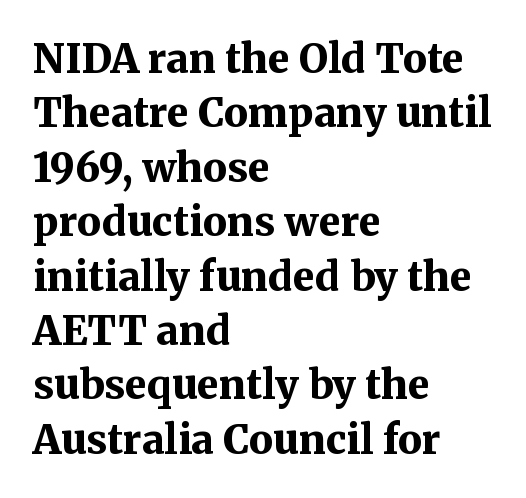
The image shows 40 px bold serif type, upright; set left-aligned, normal line spacing (1.36x), normal letter spacing, not underlined; medium stroke contrast and a medium x-height.
